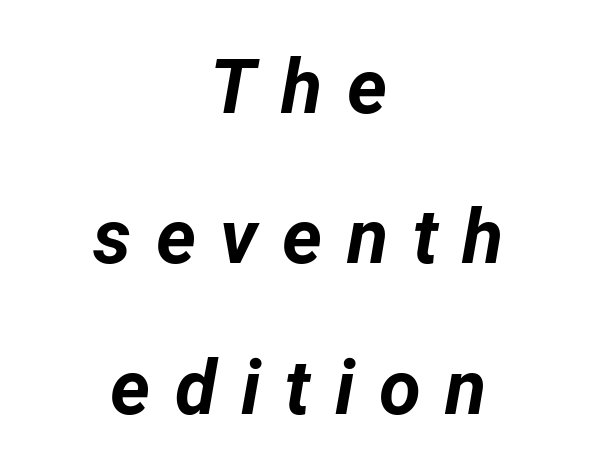
The glyphs look as if they've been sheared to an angle. Is the letter spacing exaggerated? Yes — the characters are pushed far apart. The area under the type is left untouched. What weight is shown? A full bold with thick strokes.
